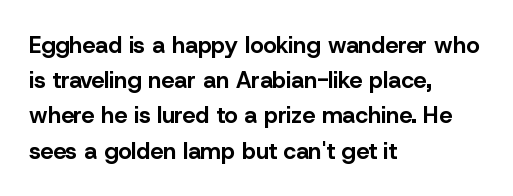
Each new line begins a customary step beneath the previous one. This rendering leaves character spacing at its baseline value. The lettering stays uniformly vertical, giving the passage a roman look. This rendering features lettering with no underline. A student would call this left alignment; a typographer would say flush left, rag right. Is the type bold? Yes — the strokes are clearly thick and heavy.
